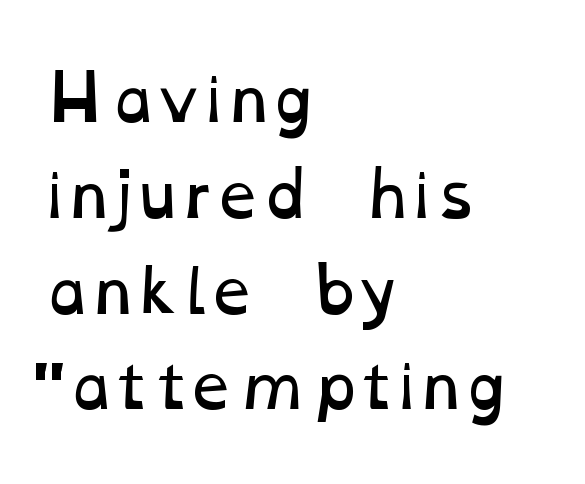
The image shows 61 px regular-weight, wide type; set left-aligned, normal line spacing (1.57x), normal letter spacing, not underlined; low stroke contrast and a medium x-height.
